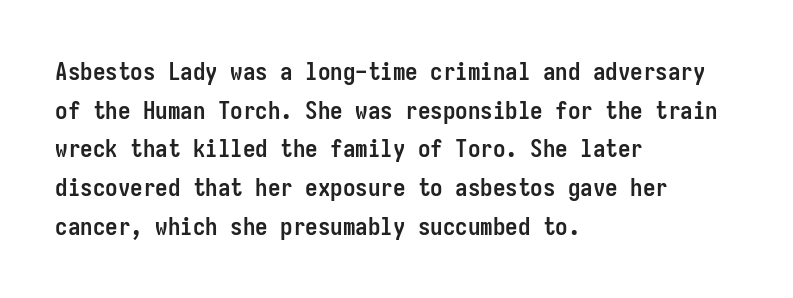
The image shows 25 px bold type, upright; set left-aligned, normal line spacing (1.55x), normal letter spacing, not underlined.
